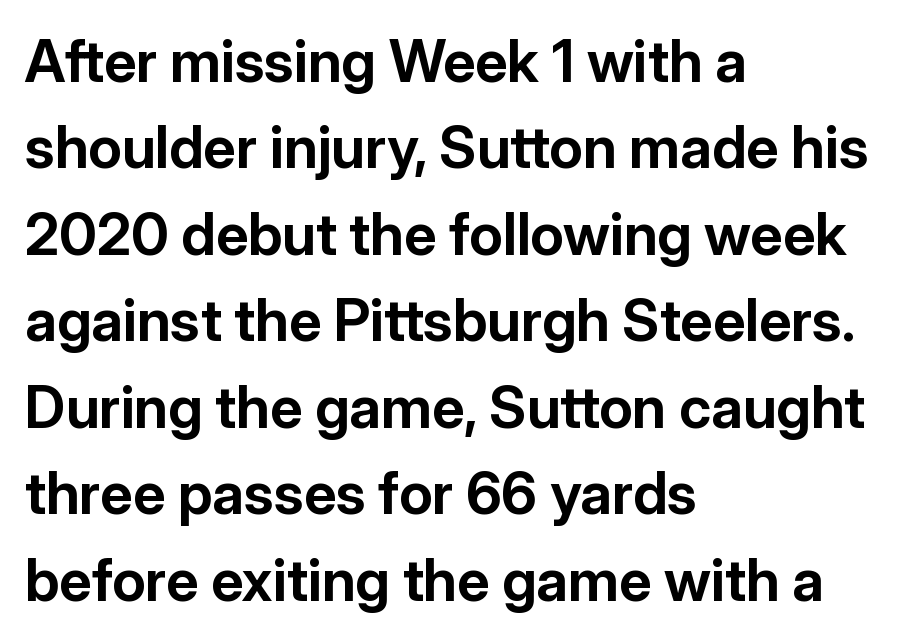
{"serif": "no", "italic": "no", "bold": "yes", "weight": "bold", "width": "normal", "stroke_contrast": "low", "x_height": "medium", "monospaced": "no", "underline": "no", "align": "left", "line_spacing": "normal", "line_spacing_ratio": 1.49, "letter_spacing": "normal", "letter_spacing_em": 0.0, "glyph_px": 58}
